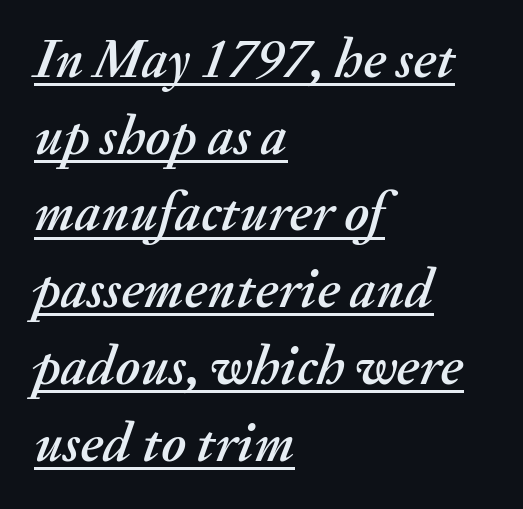
Q: Is the text italic (slanted)? A: Yes, it leans right by about 20 degrees.
Q: Is the text underlined? A: Yes.
Q: How is the paragraph aligned? A: Left-aligned.
Q: Is the spacing between letters normal or unusually wide? A: Normal.
Q: Is the spacing between lines tight, normal or loose? A: Normal.
Q: Width (condensed, normal, or wide)? A: Normal.
Q: Stroke contrast? A: Medium.
Q: x-height? A: Small.
Q: Monospaced? A: No.
